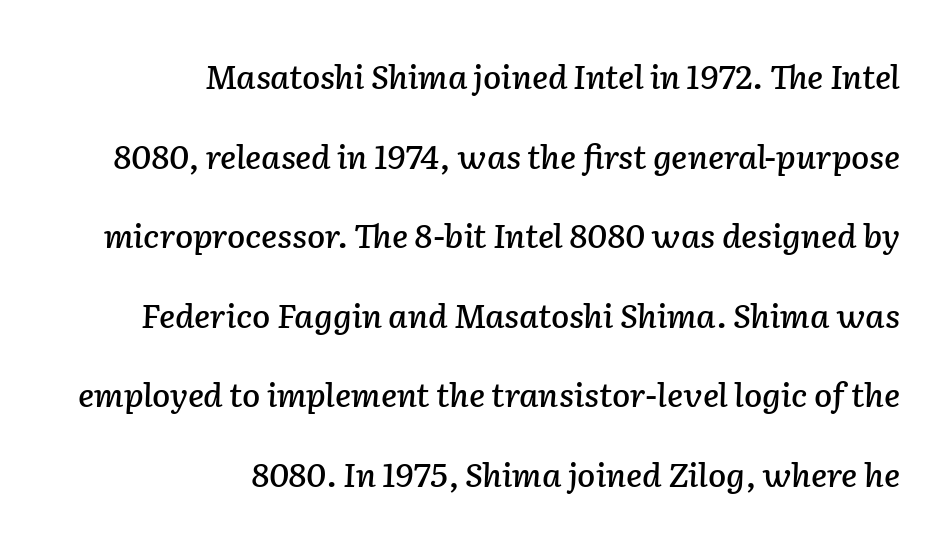
{"italic": "yes", "lean": "right", "slant_degrees": 2, "width": "normal", "stroke_contrast": "low", "x_height": "medium", "monospaced": "no", "underline": "no", "align": "right", "line_spacing": "loose", "line_spacing_ratio": 2.41, "letter_spacing": "normal", "letter_spacing_em": 0.0, "glyph_px": 33}
